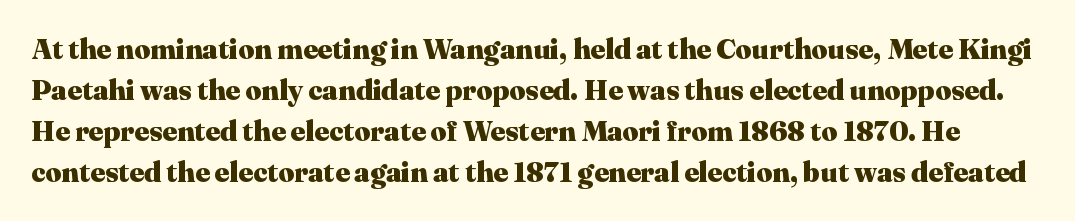
The image shows 28 px heavy serif type, upright; set normal line spacing (1.46x), normal letter spacing, not underlined; medium stroke contrast and a medium x-height.
